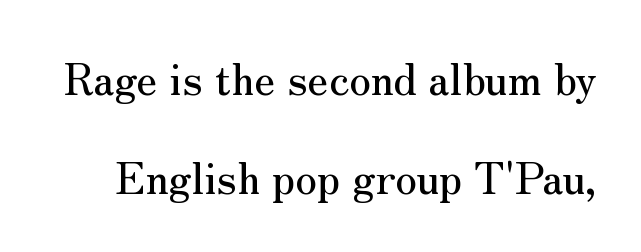
The image shows 43 px serif type, upright; set loose line spacing (2.3x), normal letter spacing, not underlined; medium stroke contrast and a small x-height.
